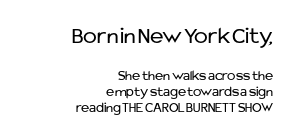
You can tell it's not italic because the verticals are truly vertical. This rendering features lettering with no underline. This is not heavy type; no bold has been used. In terms of letterspacing, this is plain default setting. Compare the two chunks: the upper has the greater cap height. The text block is weighted toward the right margin, trailing off unevenly leftward.
